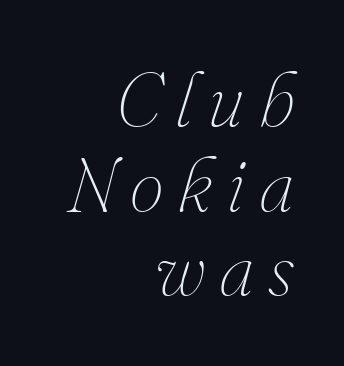
The image shows 77 px thin type, italic (leaning right); set right-aligned, tight line spacing (1.1x), not underlined; medium stroke contrast and a small x-height.
